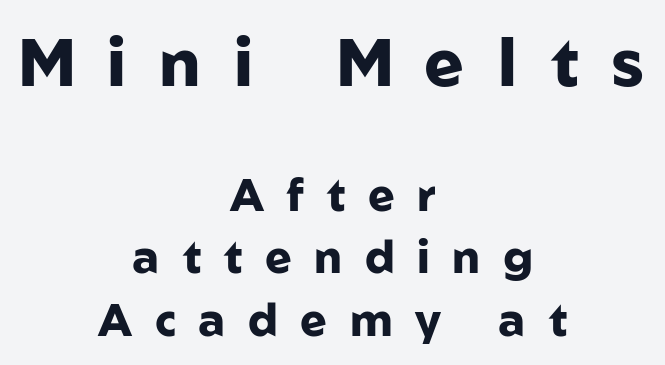
Q: Is the text bold? A: Yes.
Q: Is the text italic (slanted)? A: No, it is upright.
Q: Is the typeface a serif or a sans-serif typeface? A: Sans-serif.
Q: Is the text underlined? A: No.
Q: How is the paragraph aligned? A: Centered.
Q: Is the spacing between letters normal or unusually wide? A: Unusually wide.
Q: Is the spacing between lines tight, normal or loose? A: Normal.
Q: Which block of text is set in a larger size, the first (top) or the second (bottom)? A: The first (top) one.
Q: Width (condensed, normal, or wide)? A: Normal.
Q: Stroke contrast? A: Low.
Q: x-height? A: Medium.
Q: Monospaced? A: No.
